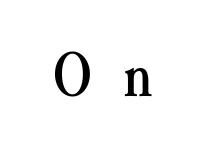
Q: Is the text italic (slanted)? A: No, it is upright.
Q: Is the typeface a serif or a sans-serif typeface? A: Serif.
Q: Is the text underlined? A: No.
Q: Is the spacing between letters normal or unusually wide? A: Unusually wide.
Q: Width (condensed, normal, or wide)? A: Normal.
Q: Stroke contrast? A: Medium.
Q: x-height? A: Small.
Q: Monospaced? A: No.
